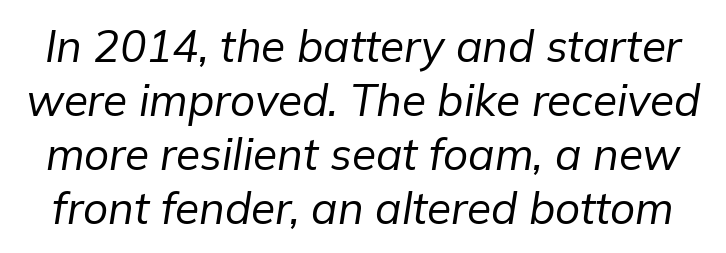
Q: Is the text bold? A: No.
Q: Is the text italic (slanted)? A: Yes, it leans right by about 9 degrees.
Q: Is the text underlined? A: No.
Q: Is the spacing between letters normal or unusually wide? A: Normal.
Q: Width (condensed, normal, or wide)? A: Normal.
Q: Stroke contrast? A: Low.
Q: x-height? A: Medium.
Q: Monospaced? A: No.
